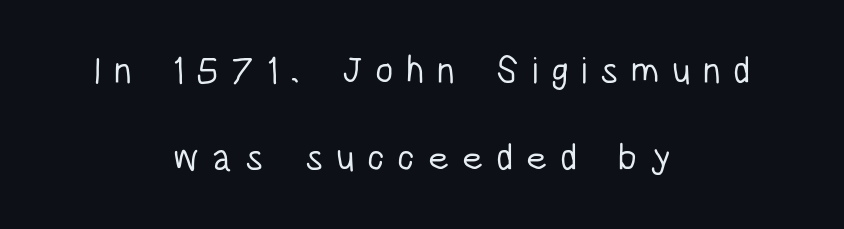
{"serif": "no", "italic": "no", "bold": "no", "weight": "light", "width": "condensed", "stroke_contrast": "low", "x_height": "large", "monospaced": "no", "underline": "no", "align": "center", "line_spacing": "loose", "line_spacing_ratio": 2.34, "letter_spacing": "wide", "letter_spacing_em": 0.34, "glyph_px": 37}
